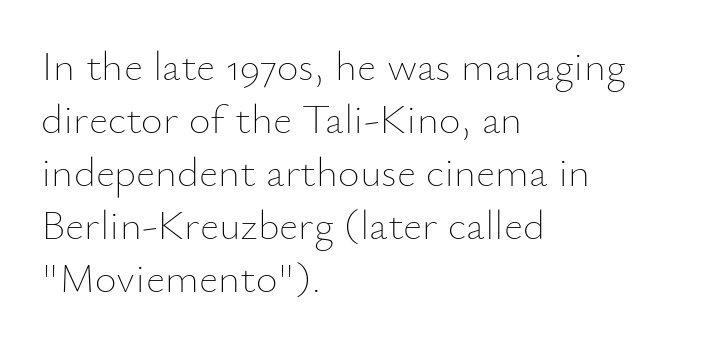
The image shows 42 px thin type, upright; set left-aligned, normal line spacing (1.26x), normal letter spacing, not underlined; low stroke contrast and a small x-height.
